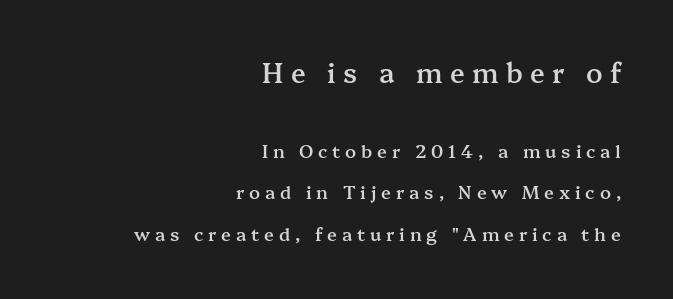
Q: Is the text bold? A: Semi-bold.
Q: Is the text italic (slanted)? A: No, it is upright.
Q: Is the text underlined? A: No.
Q: How is the paragraph aligned? A: Right-aligned.
Q: Is the spacing between letters normal or unusually wide? A: Unusually wide.
Q: Is the spacing between lines tight, normal or loose? A: Loose.
Q: Which block of text is set in a larger size, the first (top) or the second (bottom)? A: The first (top) one.
